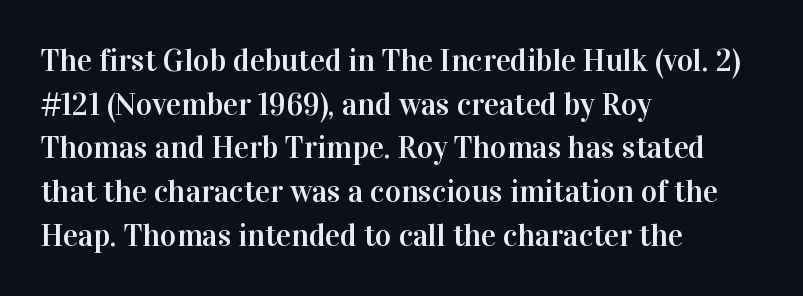
The image shows 31 px serif type, upright; set left-aligned, normal line spacing (1.41x), normal letter spacing, not underlined; high stroke contrast and a medium x-height.
